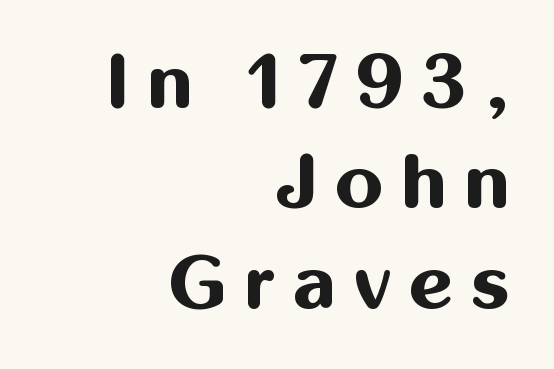
Q: Is the text bold? A: Yes.
Q: Is the text italic (slanted)? A: No, it is upright.
Q: Is the typeface a serif or a sans-serif typeface? A: Sans-serif.
Q: Is the text underlined? A: No.
Q: How is the paragraph aligned? A: Right-aligned.
Q: Is the spacing between letters normal or unusually wide? A: Unusually wide.
Q: Is the spacing between lines tight, normal or loose? A: Normal.
Q: Width (condensed, normal, or wide)? A: Normal.
Q: Stroke contrast? A: Medium.
Q: x-height? A: Medium.
Q: Monospaced? A: No.
